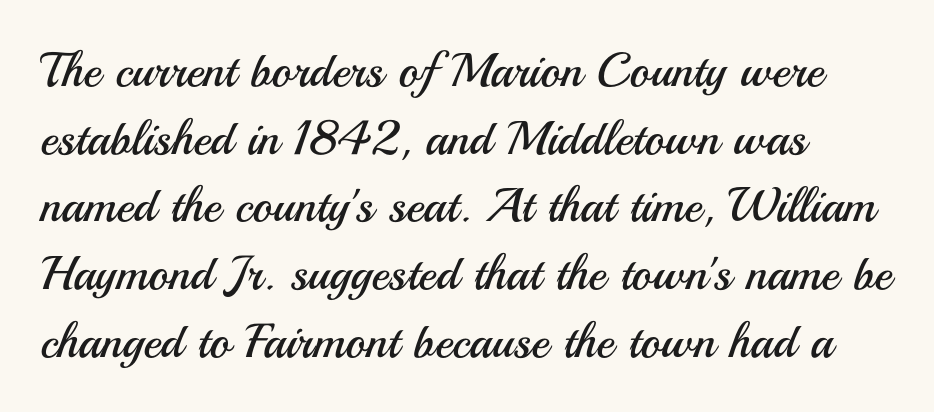
The image shows 48 px regular-weight sans-serif type; set left-aligned, normal line spacing (1.41x), normal letter spacing, not underlined; medium stroke contrast and a small x-height.
